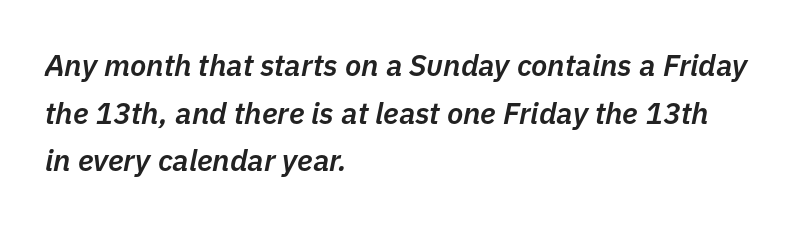
Q: Is the text bold? A: Semi-bold.
Q: Is the text italic (slanted)? A: Yes, it leans right by about 11 degrees.
Q: Is the text underlined? A: No.
Q: How is the paragraph aligned? A: Left-aligned.
Q: Is the spacing between letters normal or unusually wide? A: Normal.
Q: Is the spacing between lines tight, normal or loose? A: Normal.
Q: Width (condensed, normal, or wide)? A: Normal.
Q: Stroke contrast? A: Low.
Q: x-height? A: Medium.
Q: Monospaced? A: No.
